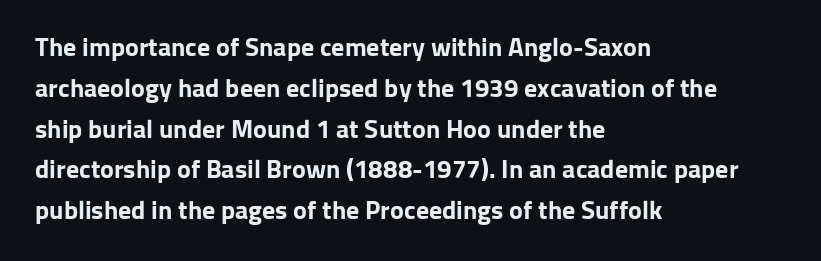
A dark, heavy texture on the line: the type is bold. Characters follow at the spacing the type designer built in. The designer left line spacing at the default. Unmarked baselines from the first word to the last. Posture: vertical.
